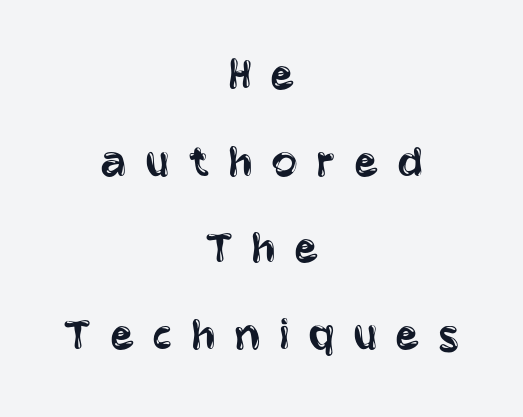
The image shows 49 px regular-weight, condensed sans-serif type, upright; set centered, line spacing 1.77x, unusually wide letter spacing (+0.37 em), not underlined; low stroke contrast and a large x-height.
